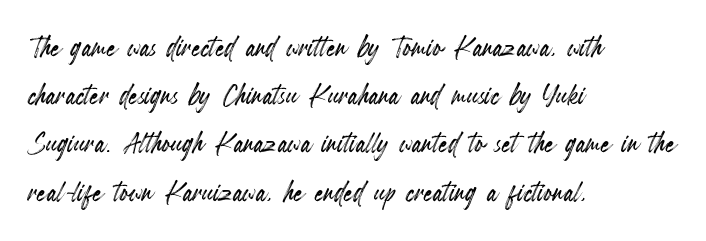
Q: Is the text italic (slanted)? A: Yes.
Q: Is the text underlined? A: No.
Q: How is the paragraph aligned? A: Left-aligned.
Q: Is the spacing between letters normal or unusually wide? A: Normal.
Q: Is the spacing between lines tight, normal or loose? A: Normal.
Q: Width (condensed, normal, or wide)? A: Condensed.
Q: x-height? A: Small.
Q: Monospaced? A: No.
